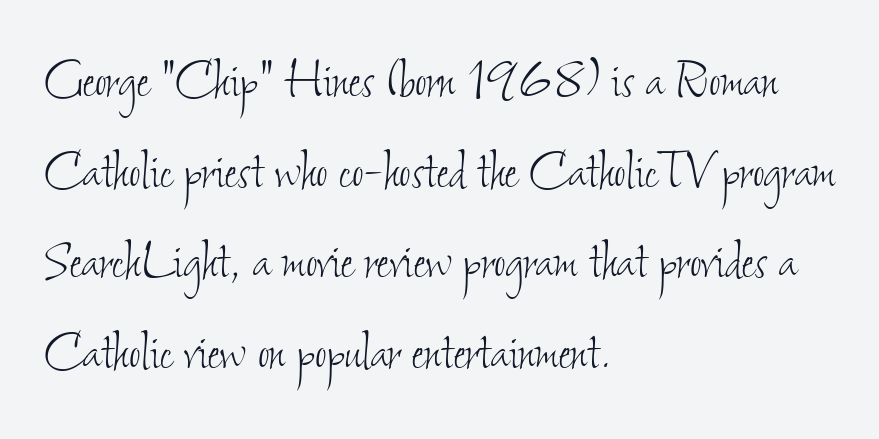
Q: Is the text bold? A: No.
Q: Is the text underlined? A: No.
Q: How is the paragraph aligned? A: Left-aligned.
Q: Is the spacing between letters normal or unusually wide? A: Normal.
Q: Is the spacing between lines tight, normal or loose? A: Normal.
Q: Width (condensed, normal, or wide)? A: Condensed.
Q: Stroke contrast? A: Low.
Q: x-height? A: Small.
Q: Monospaced? A: No.
